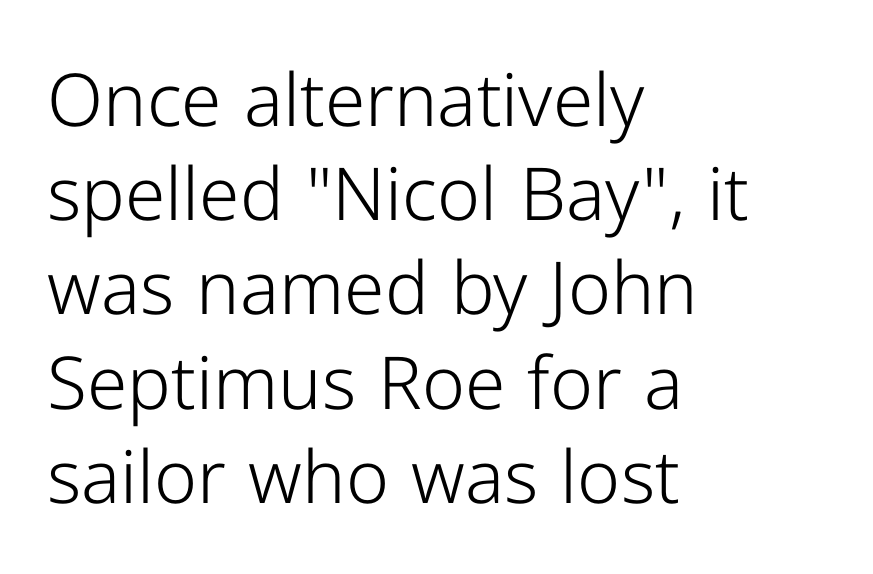
The image shows 73 px light sans-serif type, upright; set left-aligned, normal line spacing (1.29x), normal letter spacing, not underlined; low stroke contrast and a medium x-height.
